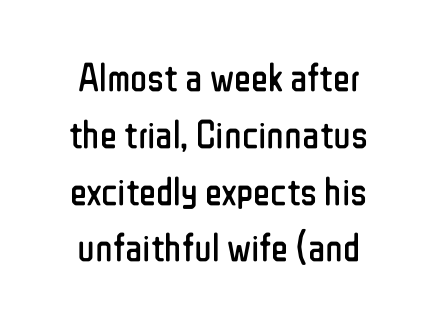
{"serif": "no", "italic": "no", "bold": "no", "weight": "regular", "width": "condensed", "stroke_contrast": "low", "x_height": "medium", "monospaced": "no", "underline": "no", "line_spacing": "normal", "line_spacing_ratio": 1.42, "letter_spacing": "normal", "letter_spacing_em": 0.0, "glyph_px": 40}
